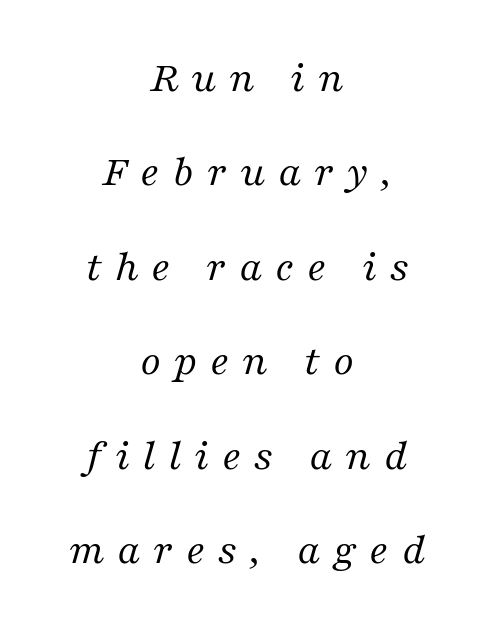
Q: Is the text bold? A: No.
Q: Is the text italic (slanted)? A: Yes, it leans right by about 16 degrees.
Q: Is the typeface a serif or a sans-serif typeface? A: Serif.
Q: Is the text underlined? A: No.
Q: How is the paragraph aligned? A: Centered.
Q: Is the spacing between letters normal or unusually wide? A: Unusually wide.
Q: Is the spacing between lines tight, normal or loose? A: Loose.
Q: Width (condensed, normal, or wide)? A: Normal.
Q: Stroke contrast? A: Medium.
Q: x-height? A: Medium.
Q: Monospaced? A: No.
